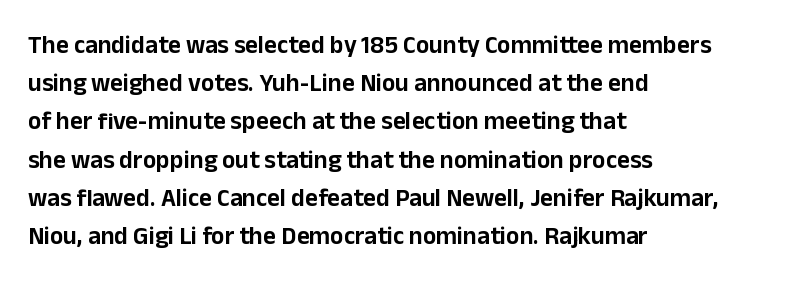
The image shows 25 px text type, upright; set left-aligned, normal line spacing (1.53x), normal letter spacing, not underlined.
